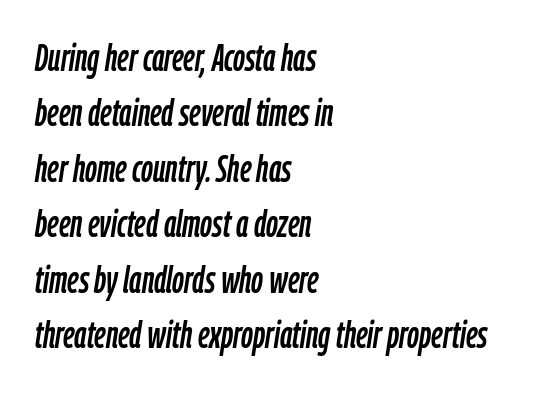
{"italic": "yes", "lean": "right", "slant_degrees": 9, "width": "condensed", "stroke_contrast": "low", "x_height": "medium", "monospaced": "no", "underline": "no", "align": "left", "line_spacing": "normal", "line_spacing_ratio": 1.5, "letter_spacing": "normal", "letter_spacing_em": 0.0, "glyph_px": 37}
